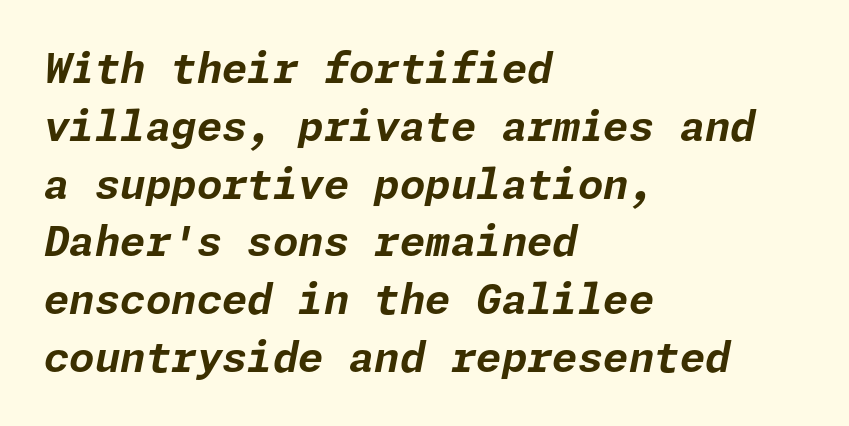
The image shows 41 px bold type, italic (leaning right); set left-aligned, normal line spacing (1.41x), normal letter spacing, not underlined; low stroke contrast and a medium x-height.
